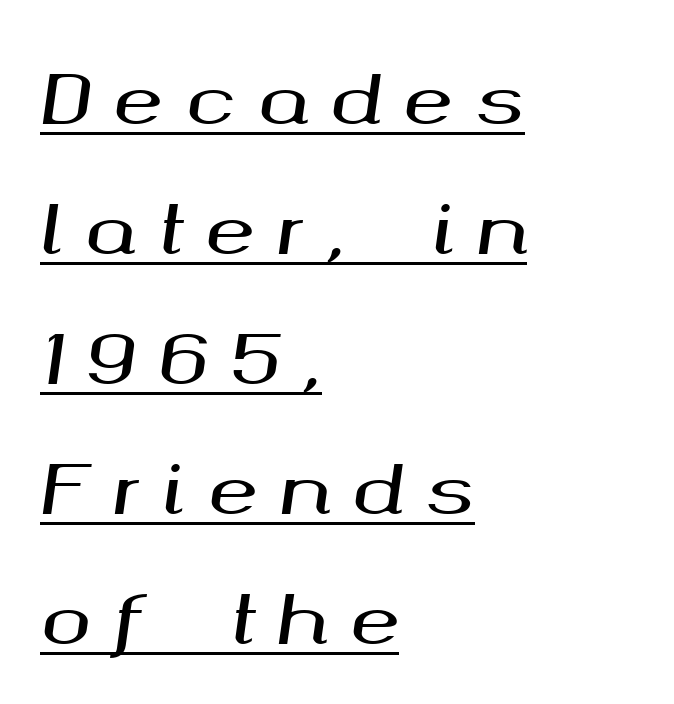
Students, observe the line beneath the letters — that is underlining. Do the characters align in a grid? No, the font is proportional. The space between consecutive lines is lavish. It's the slanting kind of type. Every row of glyphs begins at an identical x-position on the left. The line texture is sparse and dotted thanks to wide tracking.
